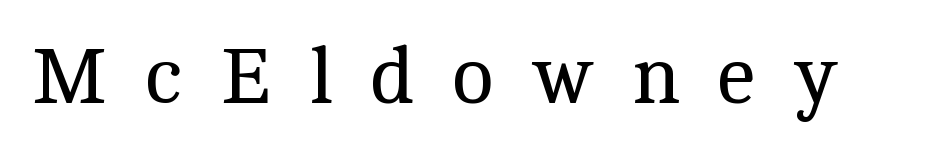
The image shows 80 px regular-weight serif type, upright; set unusually wide letter spacing (+0.47 em), not underlined; a medium x-height.
